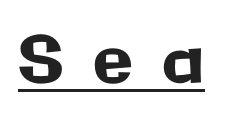
The image shows 65 px sans-serif type, upright; set unusually wide letter spacing (+0.46 em), underlined; low stroke contrast and a medium x-height.
